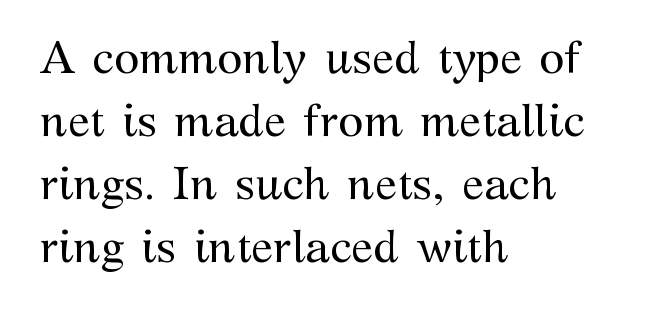
The image shows 46 px regular-weight serif type, upright; set left-aligned, normal line spacing (1.37x), normal letter spacing, not underlined; medium stroke contrast and a medium x-height.
